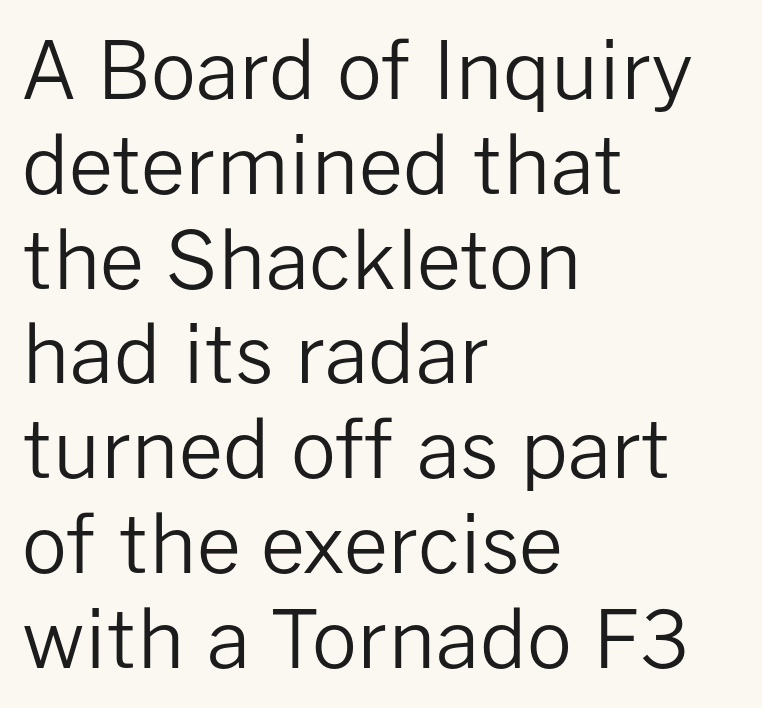
Q: Is the text bold? A: No.
Q: Is the text italic (slanted)? A: No, it is upright.
Q: Is the typeface a serif or a sans-serif typeface? A: Sans-serif.
Q: Is the text underlined? A: No.
Q: How is the paragraph aligned? A: Left-aligned.
Q: Is the spacing between letters normal or unusually wide? A: Normal.
Q: Width (condensed, normal, or wide)? A: Normal.
Q: Stroke contrast? A: Low.
Q: x-height? A: Medium.
Q: Monospaced? A: No.
